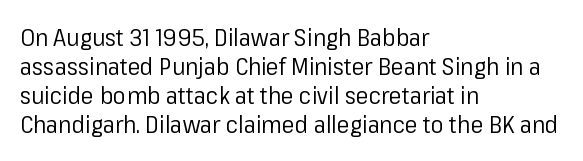
The image shows 24 px text type, upright; set left-aligned, line spacing 1.21x, normal letter spacing, not underlined.
